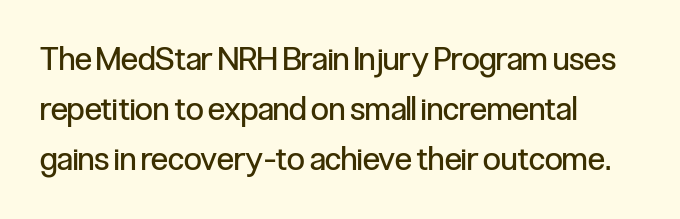
Is this a fixed-width face? No — the glyphs have proportional, varying widths. These lines sit exactly where default settings would place them. The letters sit at their default tracking, neither squeezed nor spread. This is roman type, the default non-slanted kind. The passage shown is not underscored anywhere.
